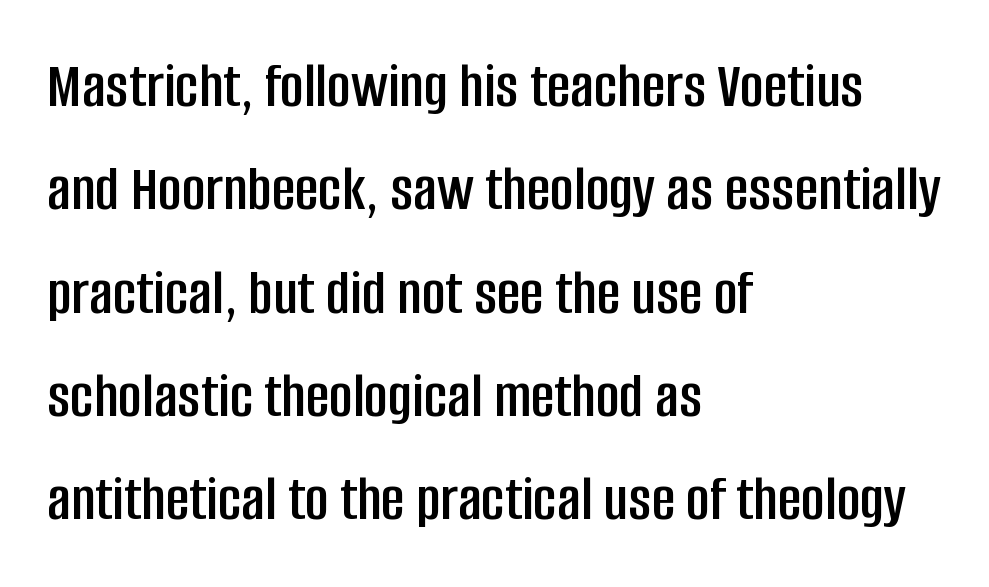
{"serif": "no", "italic": "no", "width": "condensed", "stroke_contrast": "low", "x_height": "large", "monospaced": "no", "underline": "no", "align": "left", "line_spacing": "normal", "line_spacing_ratio": 1.59, "letter_spacing": "normal", "letter_spacing_em": 0.0, "glyph_px": 65}
